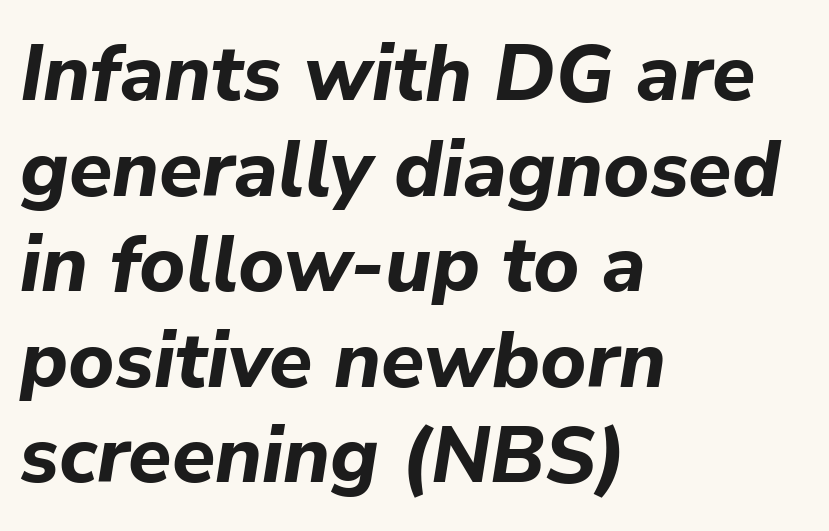
The passage shown is typed in a proportional face where columns would drift. Nobody touched the tracking dial on this one. In terms of posture, this sample is oblique. Glance below the letters and you will spot only blank space. Reading down the block, your eye returns to a fixed left position each line.
